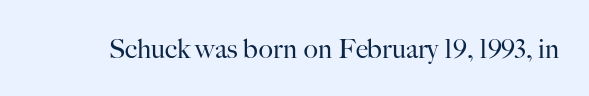
Q: Is the text bold? A: No.
Q: Is the text italic (slanted)? A: No, it is upright.
Q: Is the text underlined? A: No.
Q: Is the spacing between letters normal or unusually wide? A: Normal.
